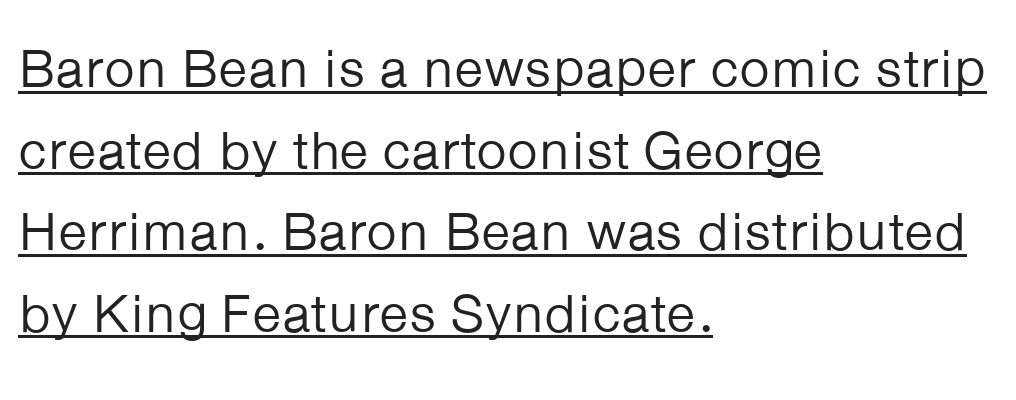
Evenly set lines give the paragraph a standard silhouette. Students, note that the glyphs here touch the page at normal intervals. Emphasis is given by a line drawn under the lettering. Think of a printed novel: that variable character pitch is what you see here. The axis of the letterforms is exactly vertical. Short and long lines alike share a common starting point at left.
